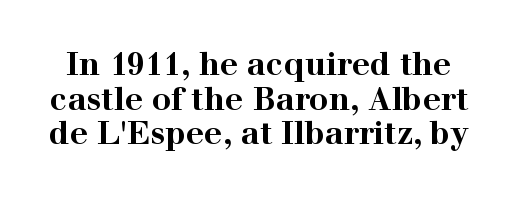
The image shows 32 px bold, wide serif type, upright; set tight line spacing (1.08x), normal letter spacing, not underlined; high stroke contrast and a medium x-height.
